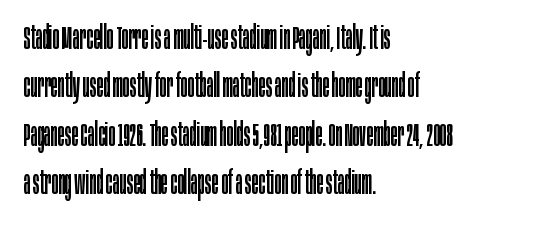
Q: Is the text bold? A: No.
Q: Is the text italic (slanted)? A: No, it is upright.
Q: Is the typeface a serif or a sans-serif typeface? A: Sans-serif.
Q: Is the text underlined? A: No.
Q: How is the paragraph aligned? A: Left-aligned.
Q: Is the spacing between letters normal or unusually wide? A: Normal.
Q: Is the spacing between lines tight, normal or loose? A: Normal.
Q: Width (condensed, normal, or wide)? A: Condensed.
Q: Stroke contrast? A: Low.
Q: x-height? A: Large.
Q: Monospaced? A: No.
